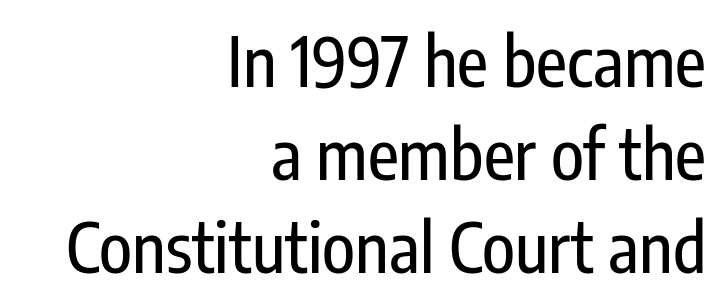
The image shows 68 px condensed sans-serif type, upright; set right-aligned, normal line spacing (1.37x), normal letter spacing, not underlined; low stroke contrast and a medium x-height.
